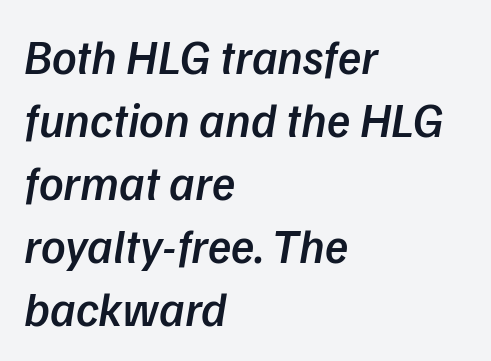
The glyphs are unaccompanied by any horizontal stroke below them. Regular leading. The text was rendered using a sans face with plain stroke endings. Varying glyph widths throughout — classic text-font behaviour. Is the letter spacing exaggerated? No — it looks like the ordinary default.
